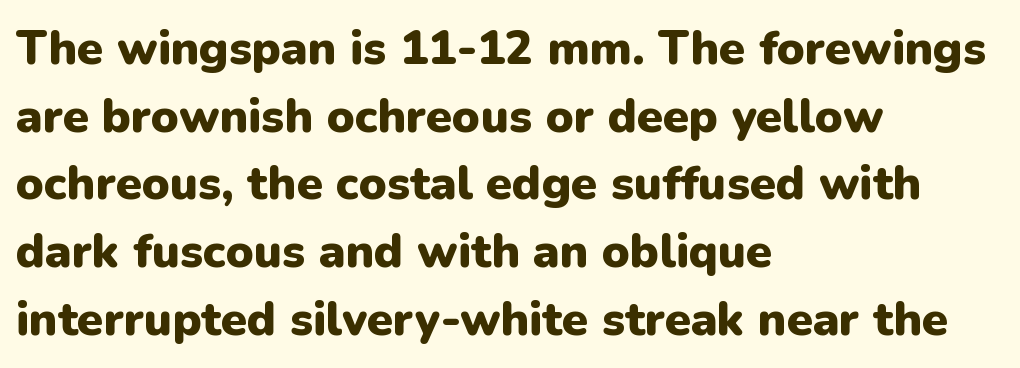
Q: Is the text bold? A: Yes.
Q: Is the text italic (slanted)? A: No, it is upright.
Q: Is the typeface a serif or a sans-serif typeface? A: Sans-serif.
Q: Is the text underlined? A: No.
Q: How is the paragraph aligned? A: Left-aligned.
Q: Is the spacing between letters normal or unusually wide? A: Normal.
Q: Is the spacing between lines tight, normal or loose? A: Normal.
Q: Width (condensed, normal, or wide)? A: Normal.
Q: Stroke contrast? A: Low.
Q: x-height? A: Medium.
Q: Monospaced? A: No.
